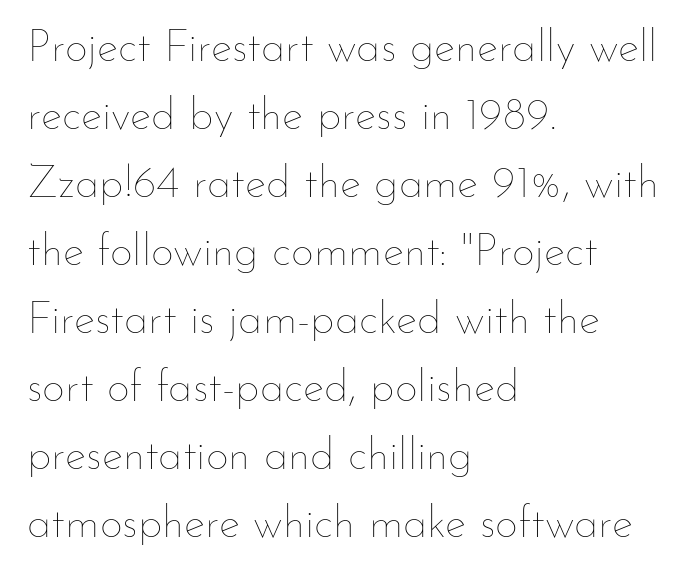
The image shows 45 px thin type, upright; set left-aligned, normal line spacing (1.51x), normal letter spacing, not underlined; low stroke contrast and a small x-height.
